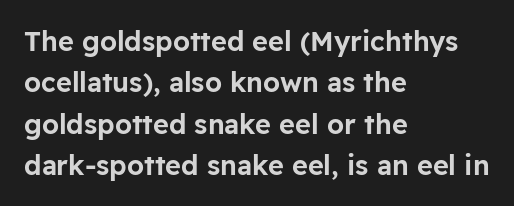
{"italic": "no", "underline": "no", "align": "left", "line_spacing": "normal", "line_spacing_ratio": 1.53, "letter_spacing": "normal", "letter_spacing_em": 0.0, "glyph_px": 27}
